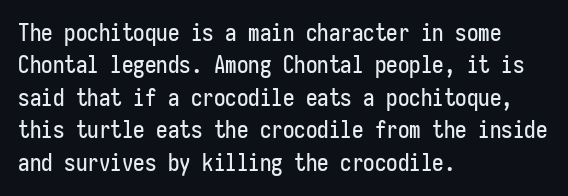
Q: Is the text italic (slanted)? A: No, it is upright.
Q: Is the text underlined? A: No.
Q: How is the paragraph aligned? A: Left-aligned.
Q: Is the spacing between letters normal or unusually wide? A: Normal.
Q: Is the spacing between lines tight, normal or loose? A: Normal.
